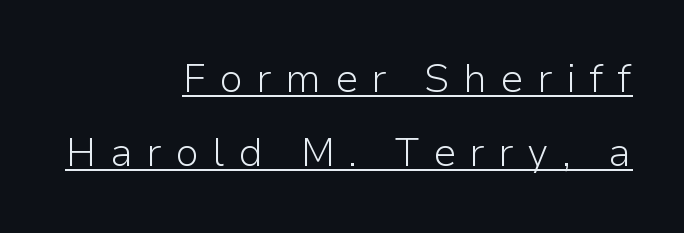
The rendering inserts visible extra space after every character. The axis of the letterforms is exactly vertical. The cut favours lightness, reaching ordinary text weight at its darkest. This is underlined copy, the kind a proofreader might mark for attention.
